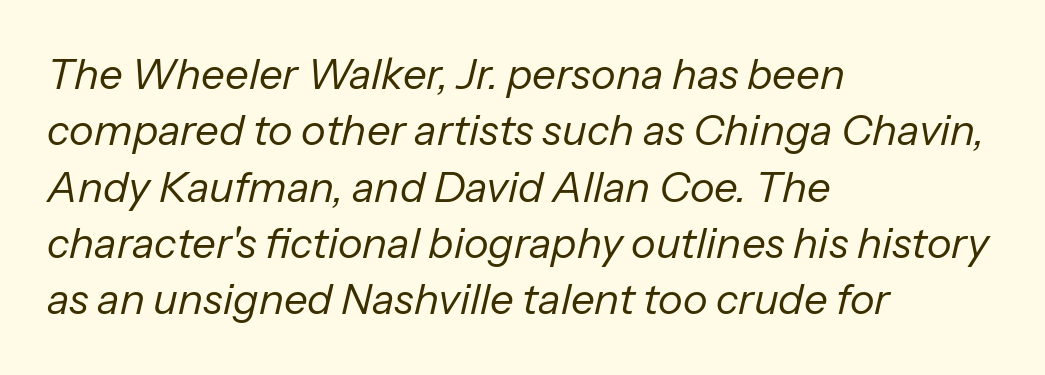
{"italic": "yes", "lean": "right", "slant_degrees": 13, "bold": "no", "weight": "regular", "width": "normal", "stroke_contrast": "low", "x_height": "medium", "monospaced": "no", "underline": "no", "align": "left", "line_spacing": "normal", "line_spacing_ratio": 1.34, "letter_spacing": "normal", "letter_spacing_em": 0.0, "glyph_px": 42}
